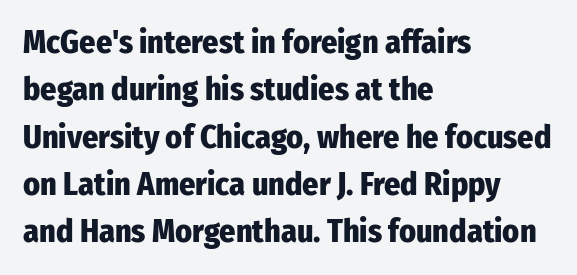
Character widths vary here, with narrow letters taking less room than wide ones. Tall strokes in this sample are plumb rather than angled. Standard letterfit; no display-style spreading of the glyphs. Decoration check: the copy has no underline. The typesetter chose a ragged-right arrangement here.
